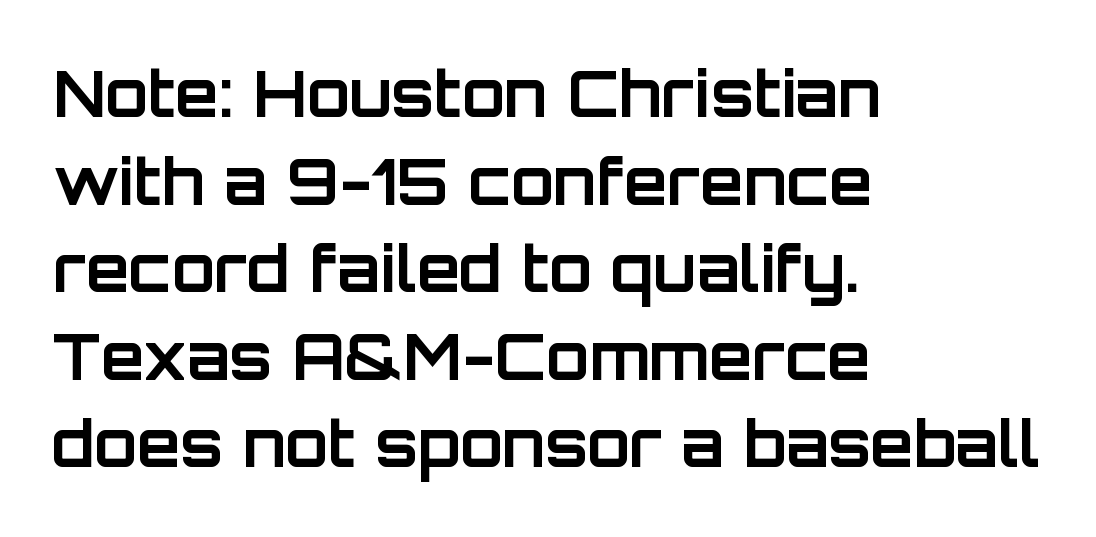
Q: Is the text bold? A: Yes.
Q: Is the text italic (slanted)? A: No, it is upright.
Q: Is the typeface a serif or a sans-serif typeface? A: Sans-serif.
Q: Is the text underlined? A: No.
Q: How is the paragraph aligned? A: Left-aligned.
Q: Is the spacing between letters normal or unusually wide? A: Normal.
Q: Is the spacing between lines tight, normal or loose? A: Normal.
Q: Width (condensed, normal, or wide)? A: Normal.
Q: Stroke contrast? A: Low.
Q: x-height? A: Large.
Q: Monospaced? A: No.
